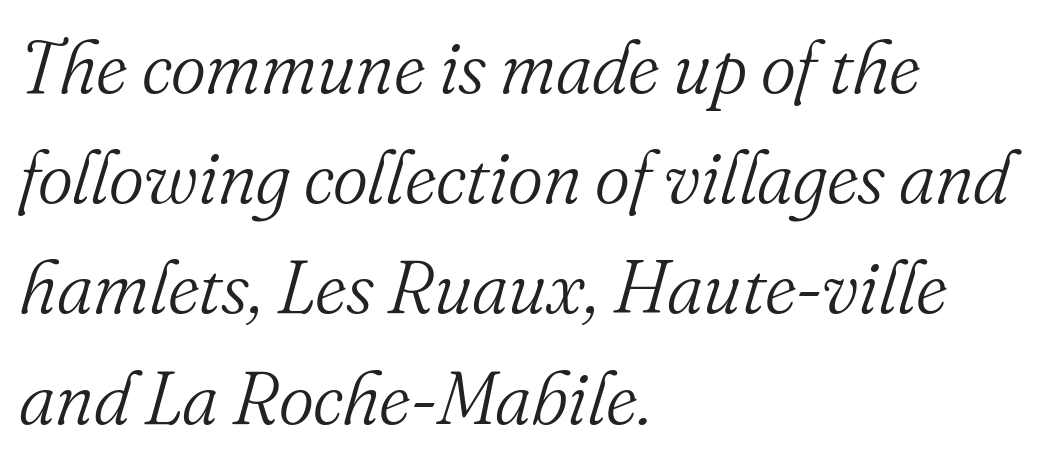
{"serif": "yes", "italic": "yes", "lean": "right", "slant_degrees": 16, "bold": "no", "weight": "light", "width": "normal", "stroke_contrast": "medium", "x_height": "small", "monospaced": "no", "underline": "no", "align": "left", "line_spacing": "normal", "line_spacing_ratio": 1.47, "letter_spacing": "normal", "letter_spacing_em": 0.0, "glyph_px": 75}
